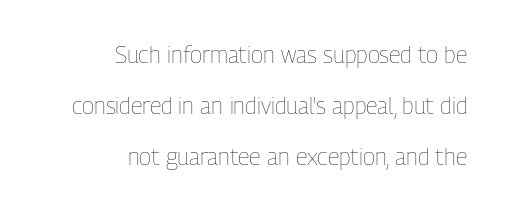
Q: Is the text bold? A: No.
Q: Is the text italic (slanted)? A: No, it is upright.
Q: Is the text underlined? A: No.
Q: How is the paragraph aligned? A: Right-aligned.
Q: Is the spacing between letters normal or unusually wide? A: Normal.
Q: Is the spacing between lines tight, normal or loose? A: Loose.
